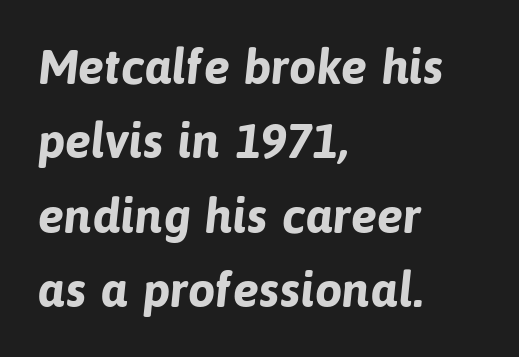
Q: Is the text bold? A: Yes.
Q: Is the typeface a serif or a sans-serif typeface? A: Sans-serif.
Q: Is the text underlined? A: No.
Q: How is the paragraph aligned? A: Left-aligned.
Q: Is the spacing between letters normal or unusually wide? A: Normal.
Q: Is the spacing between lines tight, normal or loose? A: Normal.
Q: Width (condensed, normal, or wide)? A: Normal.
Q: Stroke contrast? A: Low.
Q: x-height? A: Medium.
Q: Monospaced? A: No.
